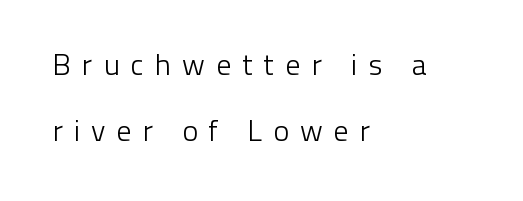
Q: Is the text bold? A: No.
Q: Is the text italic (slanted)? A: No, it is upright.
Q: Is the typeface a serif or a sans-serif typeface? A: Sans-serif.
Q: Is the text underlined? A: No.
Q: How is the paragraph aligned? A: Left-aligned.
Q: Is the spacing between letters normal or unusually wide? A: Unusually wide.
Q: Is the spacing between lines tight, normal or loose? A: Loose.
Q: Width (condensed, normal, or wide)? A: Normal.
Q: Stroke contrast? A: Low.
Q: x-height? A: Medium.
Q: Monospaced? A: No.
